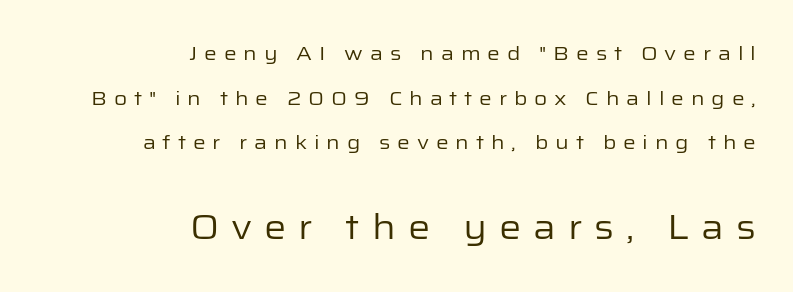
The image shows 35 px regular-weight sans-serif type, upright; set right-aligned, loose line spacing (2.23x), unusually wide letter spacing (+0.34 em), not underlined; the second (bottom) block is 1.75x larger; low stroke contrast and a medium x-height.
